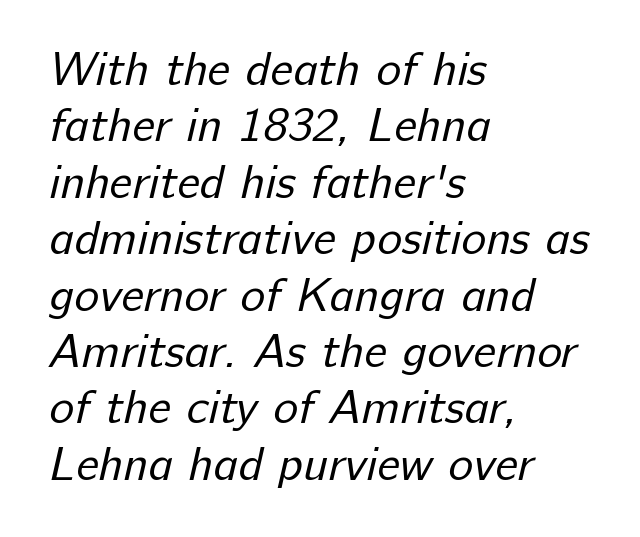
Think of a printed novel: that variable character pitch is what you see here. A student would call this left alignment; a typographer would say flush left, rag right. The cut favours lightness, reaching ordinary text weight at its darkest. Honestly, the letter spacing is just normal — you wouldn't notice it. Each row of text sits above clean, open space. A sans-serif font was chosen for this passage.
